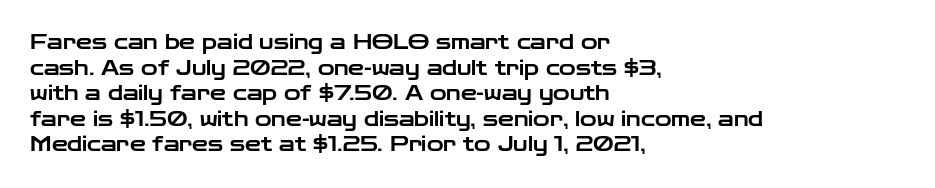
{"italic": "no", "underline": "no", "align": "left", "line_spacing": "normal", "line_spacing_ratio": 1.28, "letter_spacing": "normal", "letter_spacing_em": 0.0, "glyph_px": 20}
